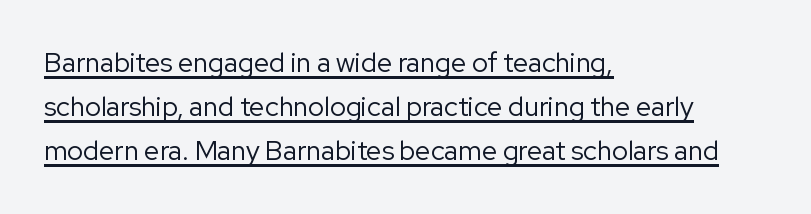
The image shows 27 px text type, upright; set left-aligned, normal line spacing (1.63x), normal letter spacing, underlined.
